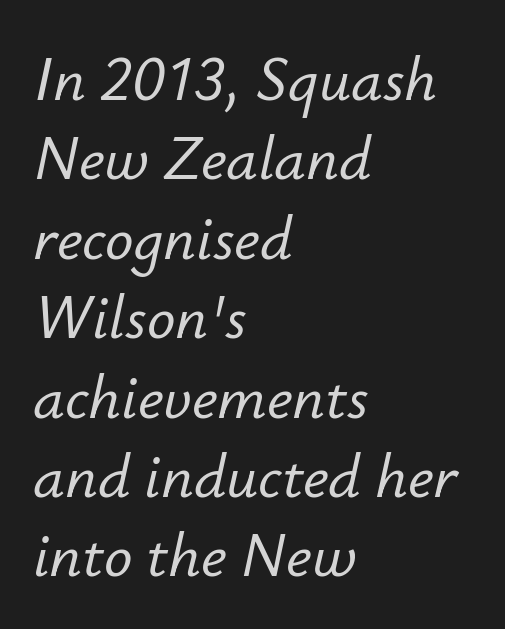
{"italic": "yes", "lean": "right", "slant_degrees": 12, "width": "normal", "stroke_contrast": "low", "x_height": "small", "monospaced": "no", "underline": "no", "align": "left", "line_spacing": "normal", "line_spacing_ratio": 1.26, "letter_spacing": "normal", "letter_spacing_em": 0.0, "glyph_px": 63}
